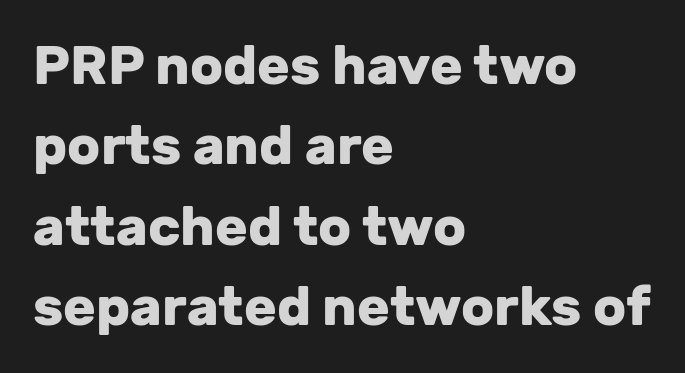
Horizontal bands of white between lines are of average thickness. Tracking value appears to be zero — textbook default spacing. Any mark beneath the type? The region is blank. Think of a printed novel: that variable character pitch is what you see here. The letters stand straight up with perfectly vertical stems. Visually the block forms a straight wall on the left and a jagged coastline on the right.
